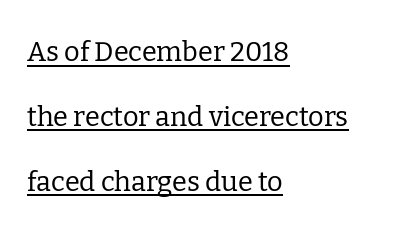
The image shows 27 px text type, upright; set left-aligned, loose line spacing (2.4x), normal letter spacing, underlined.
